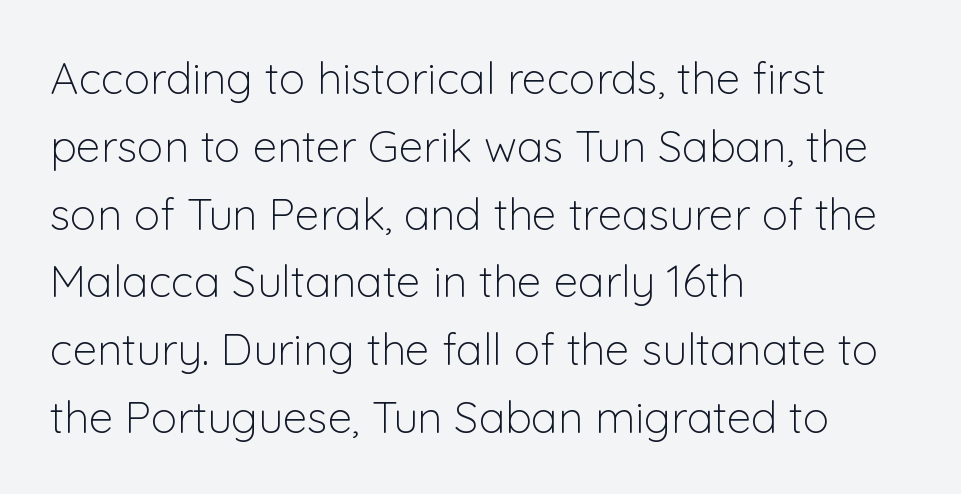
{"serif": "no", "italic": "no", "bold": "no", "weight": "light", "width": "normal", "stroke_contrast": "low", "x_height": "medium", "monospaced": "no", "underline": "no", "align": "left", "line_spacing": "normal", "line_spacing_ratio": 1.54, "letter_spacing": "normal", "letter_spacing_em": 0.0, "glyph_px": 44}
